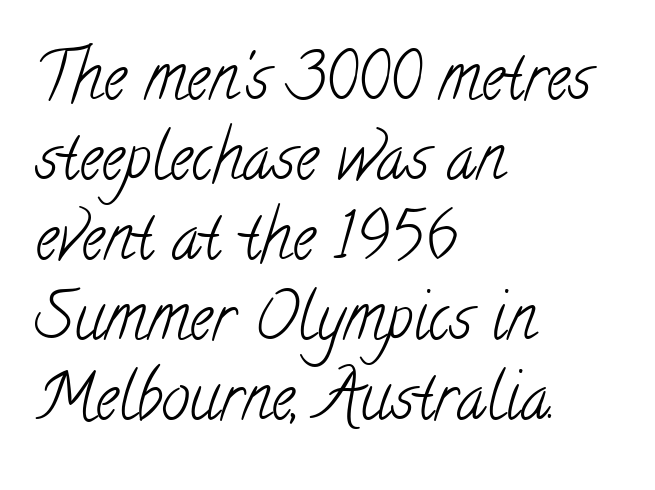
Q: Is the text bold? A: No.
Q: Is the typeface a serif or a sans-serif typeface? A: Serif.
Q: Is the text underlined? A: No.
Q: How is the paragraph aligned? A: Left-aligned.
Q: Is the spacing between letters normal or unusually wide? A: Normal.
Q: Is the spacing between lines tight, normal or loose? A: Normal.
Q: Width (condensed, normal, or wide)? A: Condensed.
Q: Stroke contrast? A: Low.
Q: x-height? A: Small.
Q: Monospaced? A: No.
